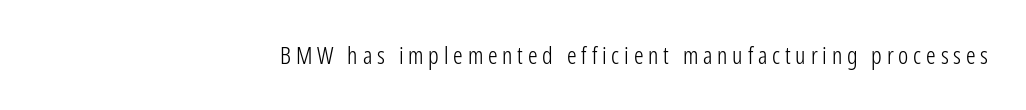
The image shows 24 px text type, upright; set right-aligned, unusually wide letter spacing (+0.2 em), not underlined.
